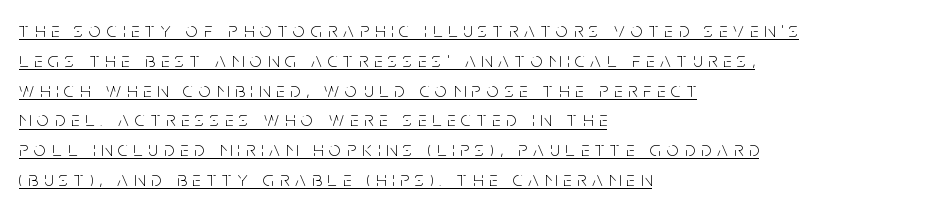
{"italic": "no", "bold": "no", "underline": "yes", "align": "left", "line_spacing": "normal", "line_spacing_ratio": 1.42, "letter_spacing": "wide", "letter_spacing_em": 0.29, "glyph_px": 21}
